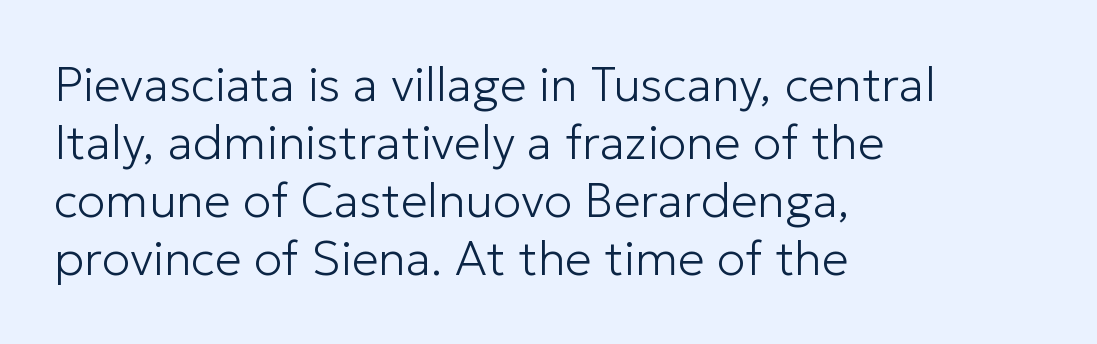
The image shows 48 px light sans-serif type, upright; set left-aligned, line spacing 1.21x, normal letter spacing, not underlined; low stroke contrast and a medium x-height.
